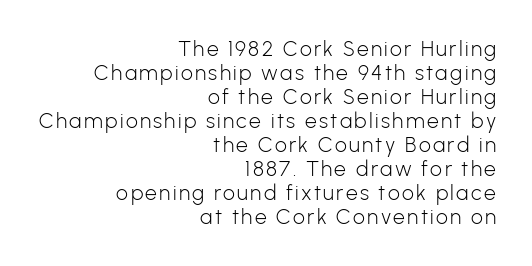
Q: Is the text bold? A: No.
Q: Is the text italic (slanted)? A: No, it is upright.
Q: Is the text underlined? A: No.
Q: How is the paragraph aligned? A: Right-aligned.
Q: Is the spacing between lines tight, normal or loose? A: Tight.
